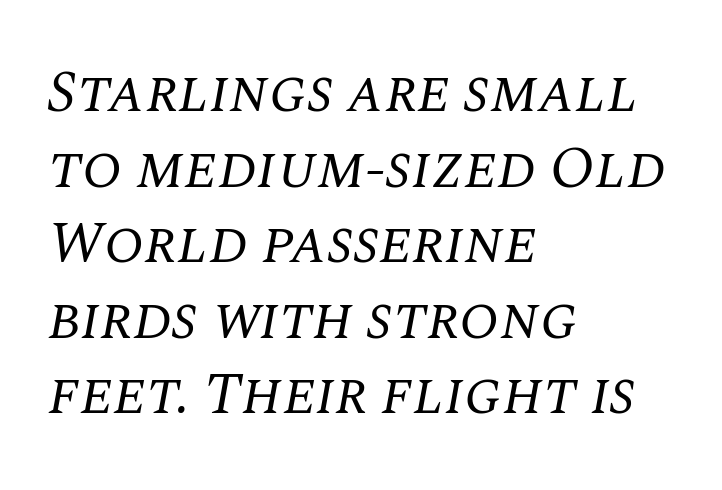
The image shows 59 px regular-weight serif type, italic (leaning right); set left-aligned, normal line spacing (1.28x), normal letter spacing, not underlined; medium stroke contrast and a large x-height.
